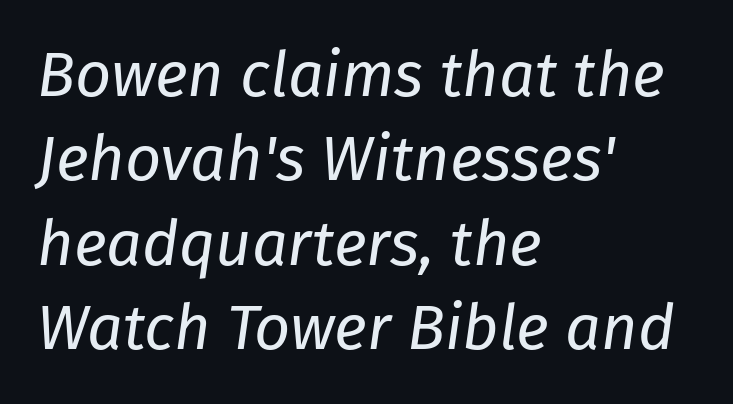
{"italic": "yes", "lean": "right", "slant_degrees": 8, "bold": "no", "weight": "regular", "width": "normal", "stroke_contrast": "low", "x_height": "medium", "monospaced": "no", "underline": "no", "align": "left", "line_spacing": "normal", "line_spacing_ratio": 1.34, "letter_spacing": "normal", "letter_spacing_em": 0.0, "glyph_px": 63}
